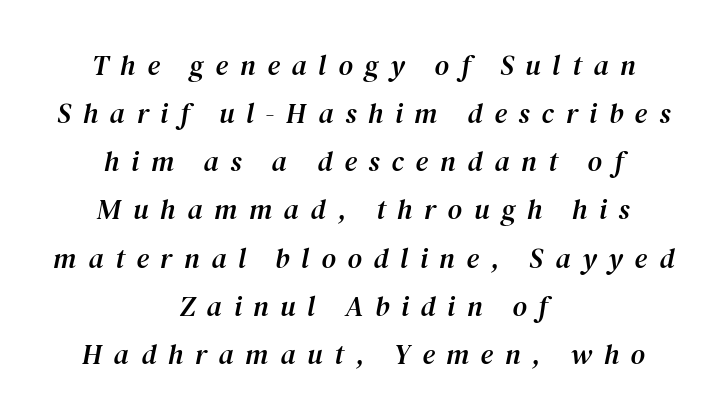
Typographically, this falls in the serif category. The face used here is rendered with a markedly widened letterfit. The glyphs look as if they've been sheared to an angle. Varying glyph widths throughout — classic text-font behaviour.
